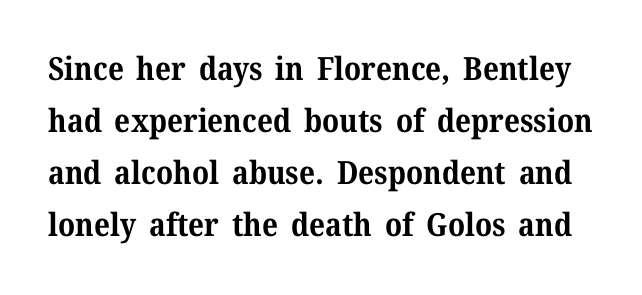
{"serif": "yes", "italic": "no", "bold": "yes", "weight": "bold", "width": "normal", "stroke_contrast": "medium", "x_height": "medium", "monospaced": "no", "underline": "no", "line_spacing": "normal", "line_spacing_ratio": 1.63, "letter_spacing": "normal", "letter_spacing_em": 0.0, "glyph_px": 32}
